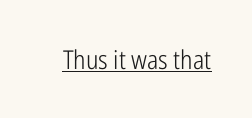
{"italic": "no", "bold": "no", "underline": "yes", "letter_spacing": "normal", "letter_spacing_em": 0.0, "glyph_px": 26}
